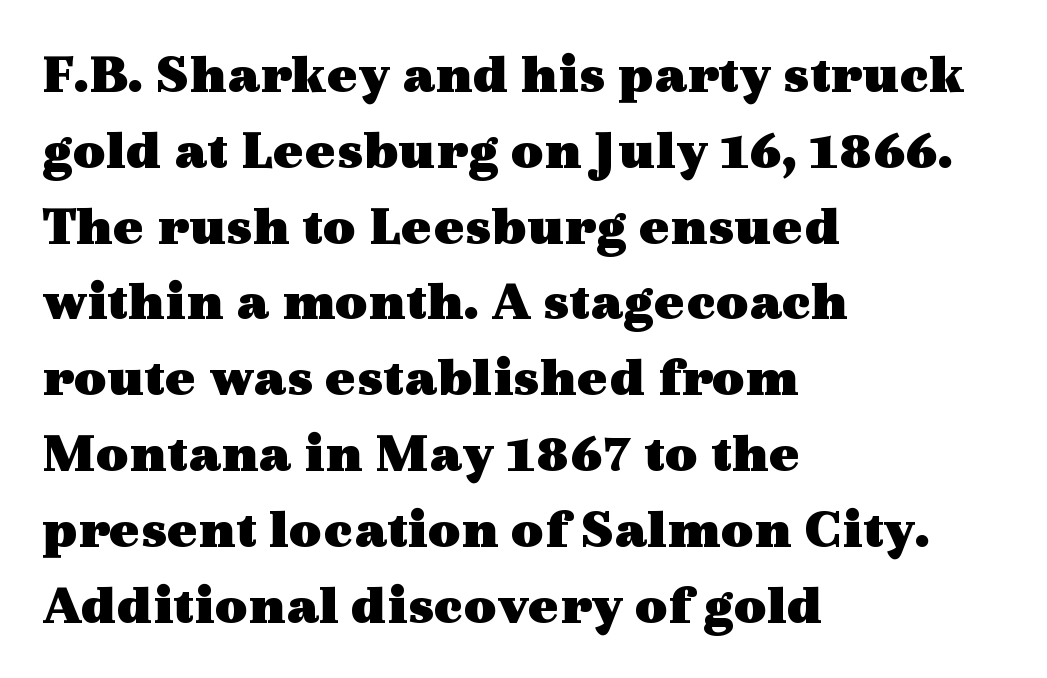
{"serif": "yes", "italic": "no", "bold": "yes", "weight": "heavy", "width": "wide", "x_height": "medium", "monospaced": "no", "underline": "no", "align": "left", "line_spacing": "normal", "line_spacing_ratio": 1.33, "letter_spacing": "normal", "letter_spacing_em": 0.0, "glyph_px": 57}
